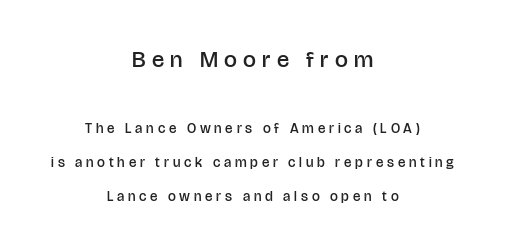
Heft: intermediate — a semibold. Leftover space on each line is divided equally before and after the words. Underline: absent. The line texture is sparse and dotted thanks to wide tracking. The first block has been scaled up relative to the second. Vertical strokes here are truly vertical.
